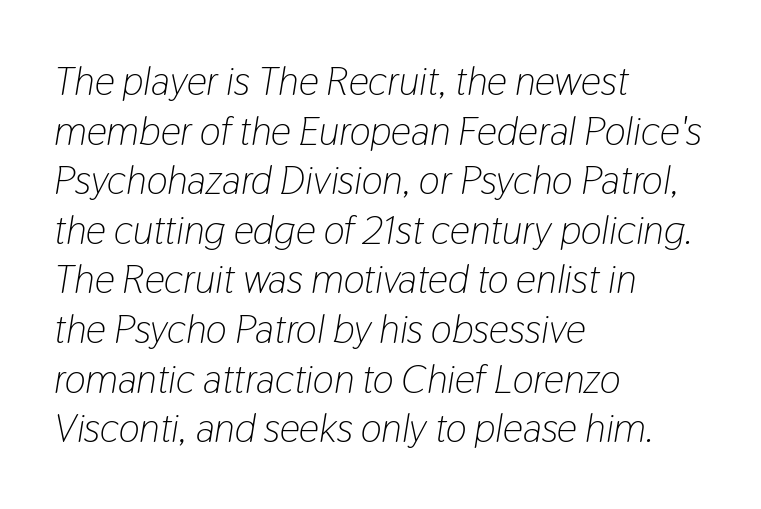
Layout note: lines flush left. Nobody drew a line under any word here. Glyph-to-glyph distance matches everyday printed text. The weight tops out at a normal text grade. Is this a fixed-width face? No — the glyphs have proportional, varying widths.
